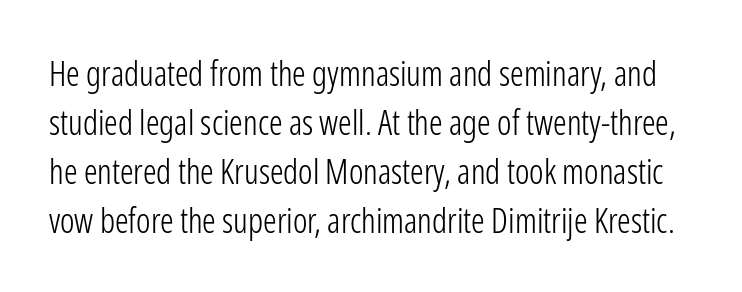
The image shows 34 px light, condensed sans-serif type, upright; set normal line spacing (1.44x), normal letter spacing, not underlined; low stroke contrast and a medium x-height.
